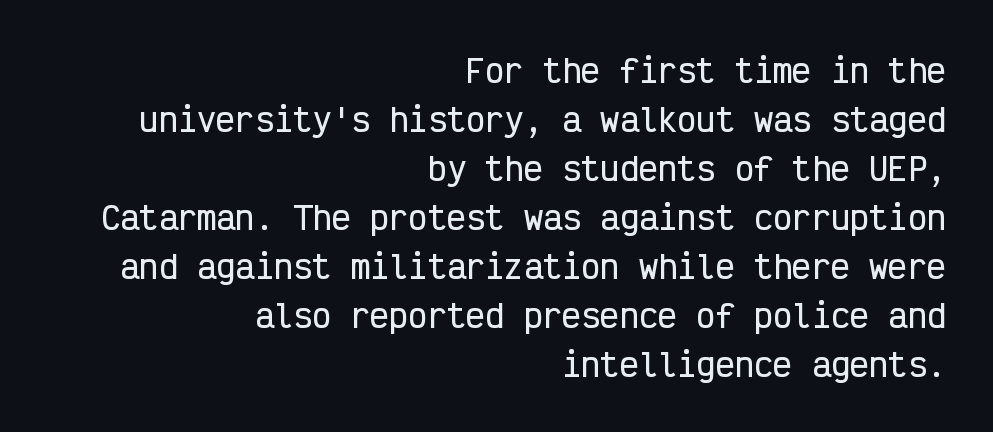
Q: Is the text italic (slanted)? A: No, it is upright.
Q: Is the typeface a serif or a sans-serif typeface? A: Sans-serif.
Q: Is the text underlined? A: No.
Q: How is the paragraph aligned? A: Right-aligned.
Q: Is the spacing between letters normal or unusually wide? A: Normal.
Q: Is the spacing between lines tight, normal or loose? A: Normal.
Q: Width (condensed, normal, or wide)? A: Condensed.
Q: Stroke contrast? A: Low.
Q: x-height? A: Medium.
Q: Monospaced? A: Yes.
